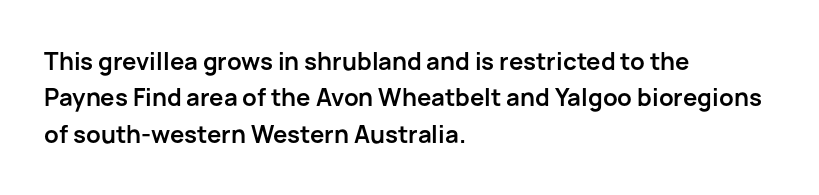
The designer left line spacing at the default. The horizontal fit of the characters is conventional and even. The specimen reads as upright at a glance. The passage shown is not underscored anywhere. The letters are bold, with thick, heavy strokes.
